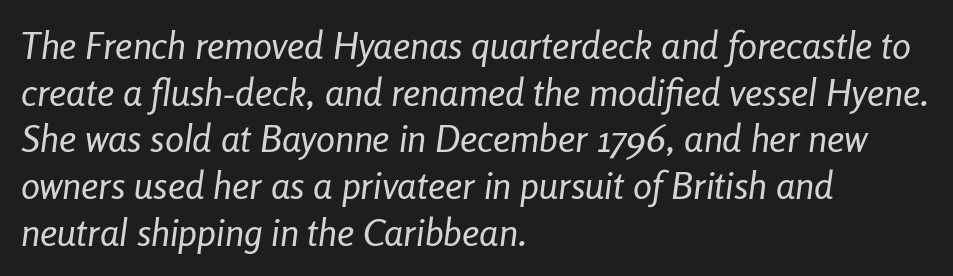
Q: Is the text bold? A: No.
Q: Is the text italic (slanted)? A: Yes, it leans right by about 8 degrees.
Q: Is the text underlined? A: No.
Q: How is the paragraph aligned? A: Left-aligned.
Q: Is the spacing between letters normal or unusually wide? A: Normal.
Q: Width (condensed, normal, or wide)? A: Condensed.
Q: Stroke contrast? A: Low.
Q: x-height? A: Medium.
Q: Monospaced? A: No.
